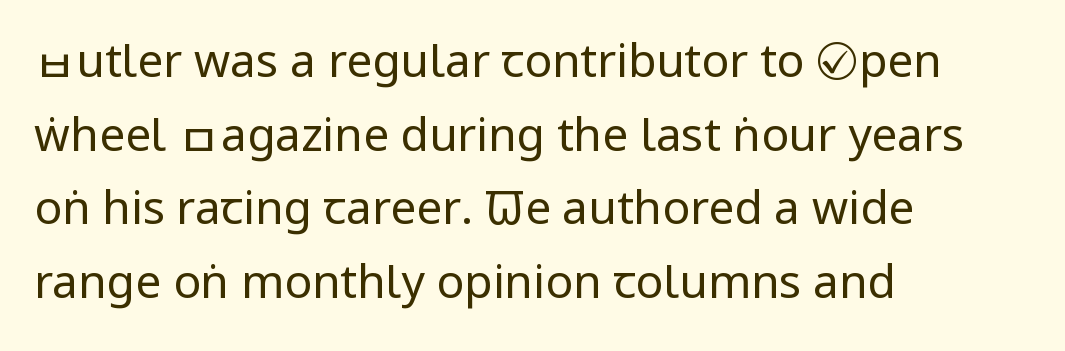
{"serif": "no", "italic": "no", "bold": "no", "weight": "regular", "width": "condensed", "stroke_contrast": "low", "x_height": "large", "monospaced": "no", "underline": "no", "align": "left", "line_spacing": "normal", "line_spacing_ratio": 1.6, "letter_spacing": "normal", "letter_spacing_em": 0.0, "glyph_px": 46}
